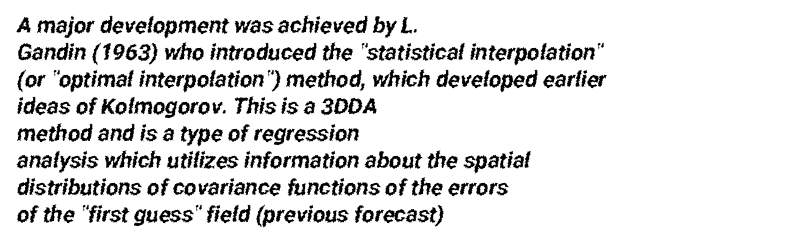
Quick note: underline off. There is no visible air inserted between adjacent glyphs. Where is the straight margin? On the left.
